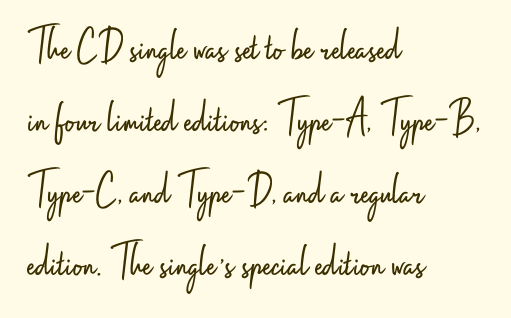
The image shows 47 px light, condensed sans-serif type; set left-aligned, normal line spacing (1.53x), normal letter spacing, not underlined; low stroke contrast and a small x-height.
